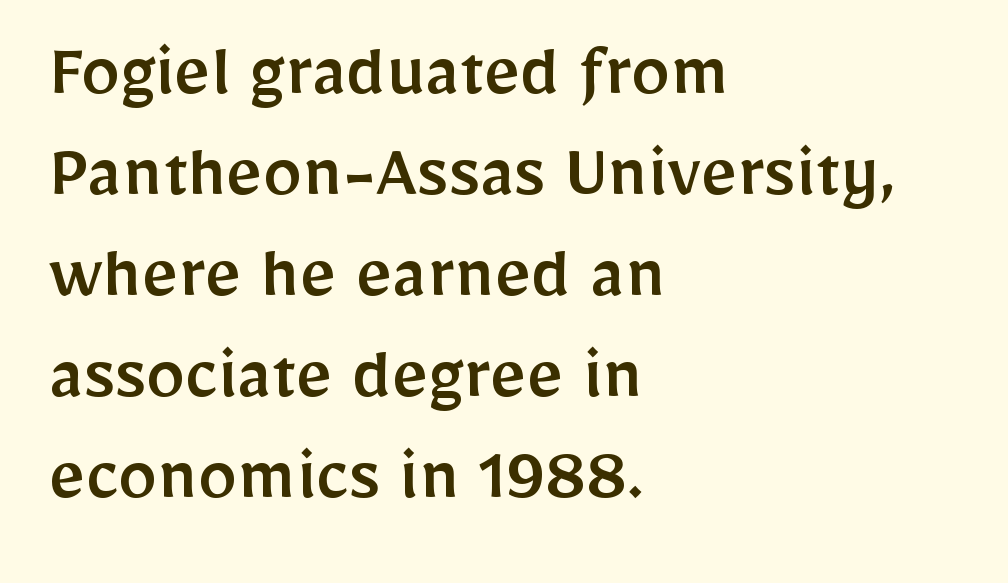
The letters stand upright; this is a roman face. The gaps between neighbouring characters are ordinary and unremarkable. No feet cap the strokes, marking this as sans-serif type. You could not count columns in this text — the font is proportionally spaced.
